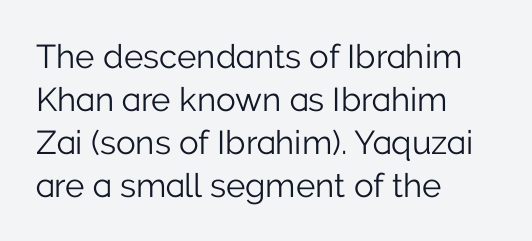
Q: Is the text bold? A: No.
Q: Is the text italic (slanted)? A: No, it is upright.
Q: Is the typeface a serif or a sans-serif typeface? A: Sans-serif.
Q: Is the text underlined? A: No.
Q: How is the paragraph aligned? A: Left-aligned.
Q: Is the spacing between letters normal or unusually wide? A: Normal.
Q: Is the spacing between lines tight, normal or loose? A: Normal.
Q: Width (condensed, normal, or wide)? A: Normal.
Q: Stroke contrast? A: Low.
Q: x-height? A: Medium.
Q: Monospaced? A: No.
